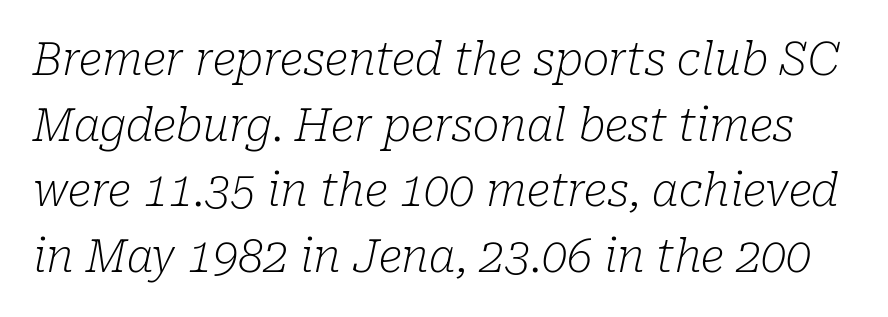
{"serif": "yes", "italic": "yes", "lean": "right", "slant_degrees": 10, "bold": "no", "weight": "light", "width": "normal", "stroke_contrast": "low", "x_height": "medium", "monospaced": "no", "underline": "no", "line_spacing": "normal", "line_spacing_ratio": 1.46, "letter_spacing": "normal", "letter_spacing_em": 0.0, "glyph_px": 45}
